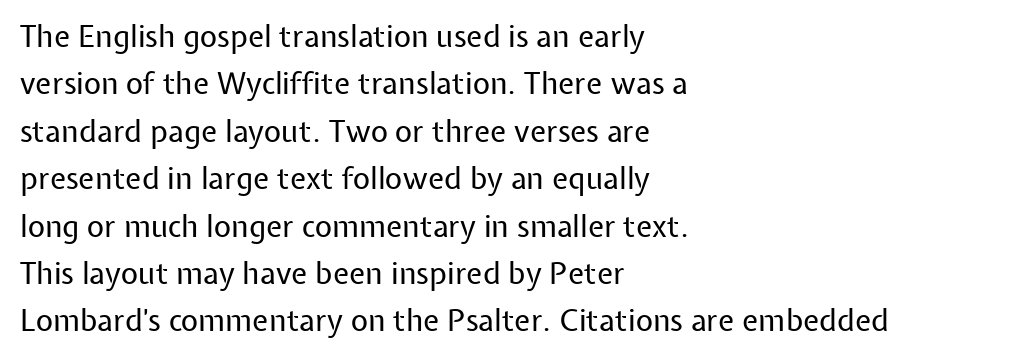
Q: Is the text bold? A: No.
Q: Is the text italic (slanted)? A: No, it is upright.
Q: Is the typeface a serif or a sans-serif typeface? A: Sans-serif.
Q: Is the text underlined? A: No.
Q: How is the paragraph aligned? A: Left-aligned.
Q: Is the spacing between letters normal or unusually wide? A: Normal.
Q: Is the spacing between lines tight, normal or loose? A: Normal.
Q: Width (condensed, normal, or wide)? A: Normal.
Q: Stroke contrast? A: Low.
Q: x-height? A: Medium.
Q: Monospaced? A: No.
